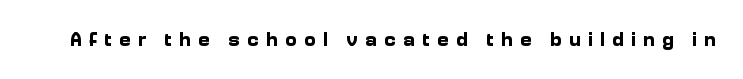
Q: Is the text bold? A: Yes.
Q: Is the text italic (slanted)? A: No, it is upright.
Q: Is the text underlined? A: No.
Q: Is the spacing between letters normal or unusually wide? A: Unusually wide.
